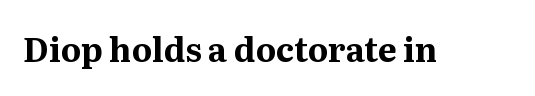
{"serif": "yes", "italic": "no", "bold": "yes", "weight": "bold", "width": "normal", "stroke_contrast": "medium", "x_height": "medium", "monospaced": "no", "underline": "no", "letter_spacing": "normal", "letter_spacing_em": 0.0, "glyph_px": 33}
